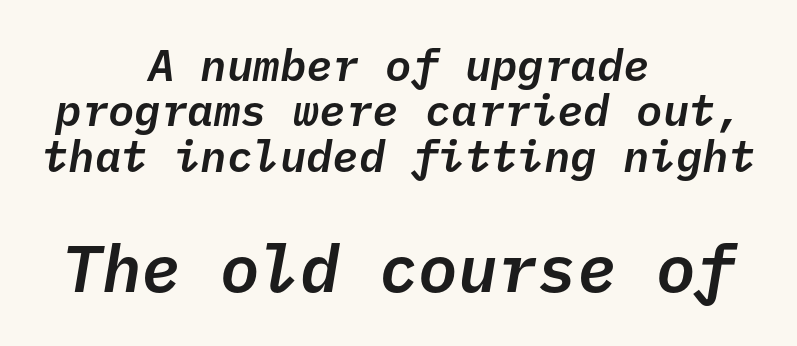
{"italic": "yes", "lean": "right", "slant_degrees": 10, "width": "normal", "stroke_contrast": "low", "x_height": "medium", "monospaced": "yes", "underline": "no", "align": "center", "line_spacing": "tight", "line_spacing_ratio": 1.03, "letter_spacing": "normal", "letter_spacing_em": 0.0, "larger_block": "second", "size_ratio": 1.5, "glyph_px": 66}
